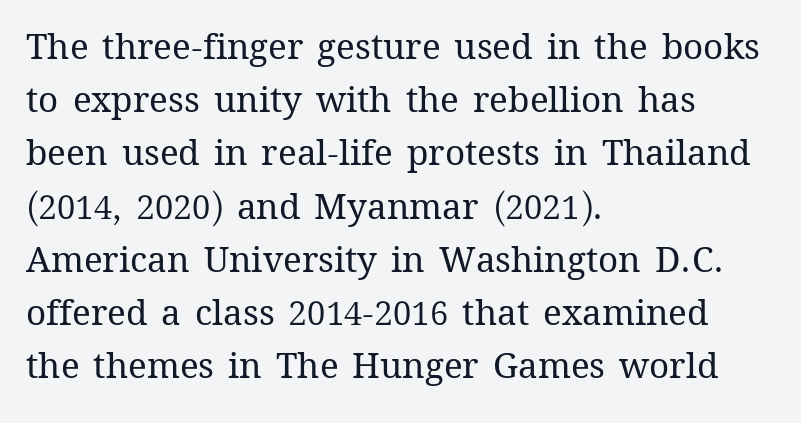
Q: Is the text bold? A: No.
Q: Is the text italic (slanted)? A: No, it is upright.
Q: Is the text underlined? A: No.
Q: How is the paragraph aligned? A: Left-aligned.
Q: Is the spacing between letters normal or unusually wide? A: Normal.
Q: Is the spacing between lines tight, normal or loose? A: Normal.
Q: Width (condensed, normal, or wide)? A: Normal.
Q: Stroke contrast? A: Medium.
Q: x-height? A: Medium.
Q: Monospaced? A: No.
